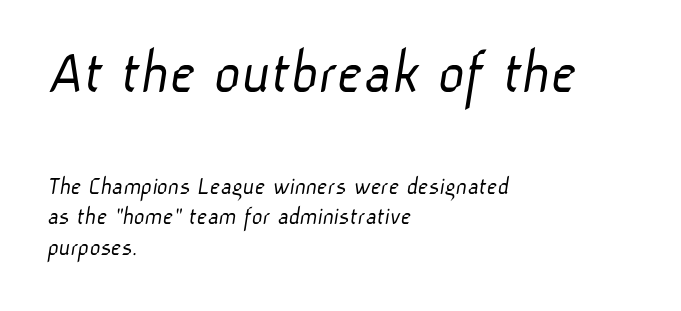
Q: Is the text bold? A: No.
Q: Is the typeface a serif or a sans-serif typeface? A: Sans-serif.
Q: Is the text underlined? A: No.
Q: How is the paragraph aligned? A: Left-aligned.
Q: Is the spacing between letters normal or unusually wide? A: Normal.
Q: Which block of text is set in a larger size, the first (top) or the second (bottom)? A: The first (top) one.
Q: Width (condensed, normal, or wide)? A: Normal.
Q: Stroke contrast? A: Low.
Q: x-height? A: Medium.
Q: Monospaced? A: No.
